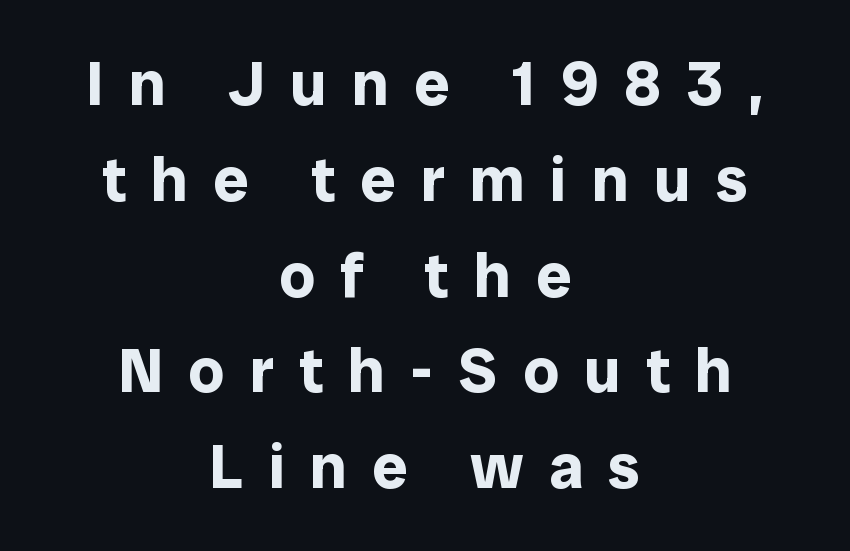
Q: Is the text bold? A: Yes.
Q: Is the text italic (slanted)? A: No, it is upright.
Q: Is the typeface a serif or a sans-serif typeface? A: Sans-serif.
Q: Is the text underlined? A: No.
Q: How is the paragraph aligned? A: Centered.
Q: Is the spacing between letters normal or unusually wide? A: Unusually wide.
Q: Is the spacing between lines tight, normal or loose? A: Normal.
Q: Width (condensed, normal, or wide)? A: Normal.
Q: Stroke contrast? A: Low.
Q: x-height? A: Medium.
Q: Monospaced? A: No.
